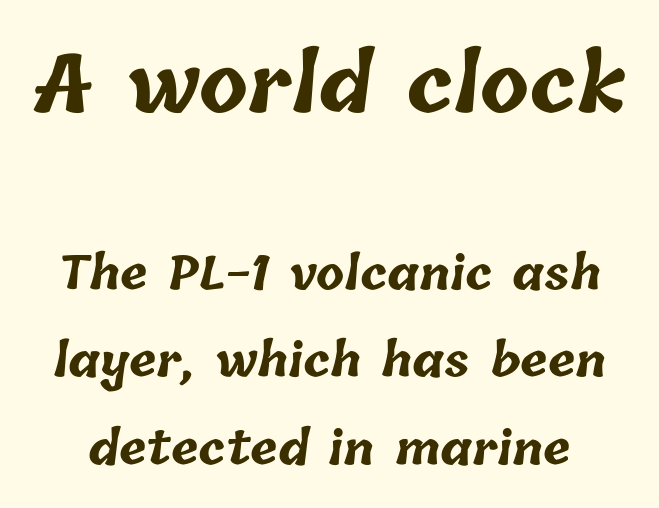
Q: Is the text bold? A: Yes.
Q: Is the text underlined? A: No.
Q: Is the spacing between letters normal or unusually wide? A: Normal.
Q: Is the spacing between lines tight, normal or loose? A: Loose.
Q: Which block of text is set in a larger size, the first (top) or the second (bottom)? A: The first (top) one.
Q: Width (condensed, normal, or wide)? A: Normal.
Q: Stroke contrast? A: Low.
Q: x-height? A: Medium.
Q: Monospaced? A: No.
